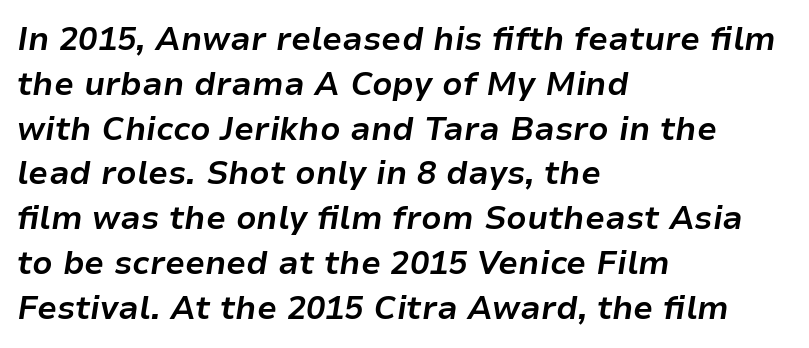
Spacing between characters is what you'd get straight out of the box. Whoever set this chose a conventional vertical rhythm. I'd describe the lettering as bold — thick and assertive. The letters advance in unequal steps, a hallmark of proportional type. Teacher's note: observe the even left margin — that is flush-left alignment.
